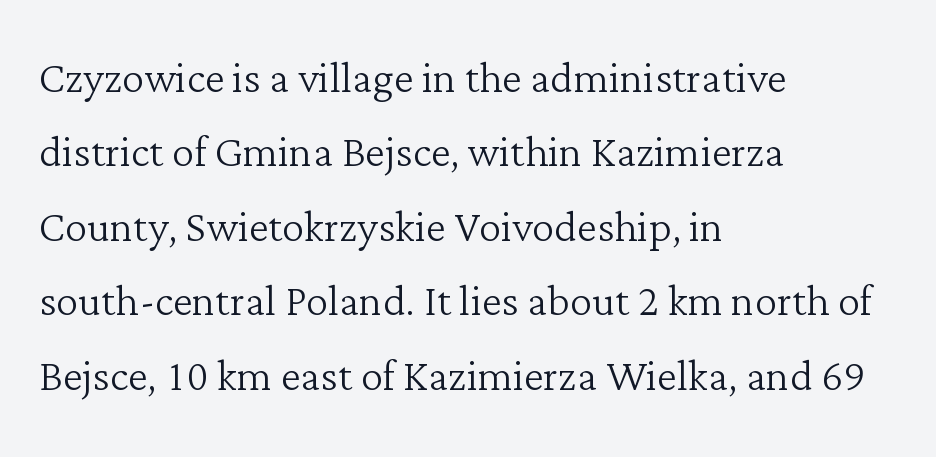
{"serif": "yes", "italic": "no", "bold": "no", "weight": "light", "width": "normal", "stroke_contrast": "low", "x_height": "medium", "monospaced": "no", "underline": "no", "align": "left", "line_spacing": "normal", "line_spacing_ratio": 1.33, "letter_spacing": "normal", "letter_spacing_em": 0.0, "glyph_px": 56}
